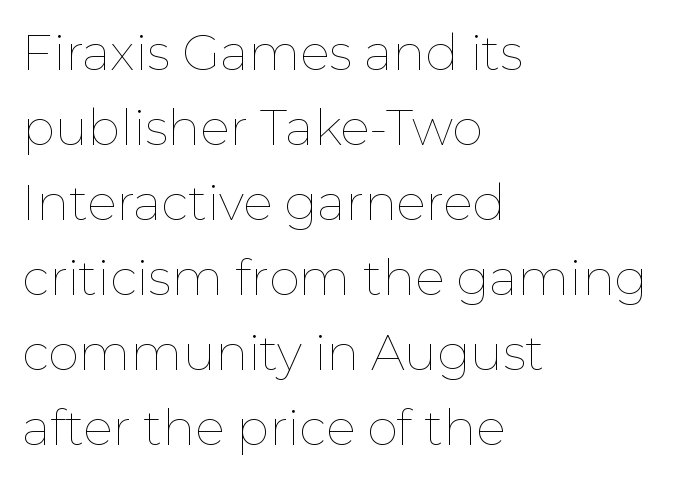
{"italic": "no", "bold": "no", "weight": "thin", "width": "normal", "stroke_contrast": "low", "x_height": "medium", "monospaced": "no", "underline": "no", "align": "left", "line_spacing": "normal", "line_spacing_ratio": 1.53, "letter_spacing": "normal", "letter_spacing_em": 0.0, "glyph_px": 49}
